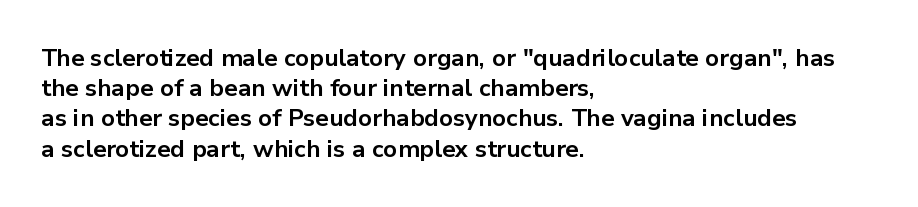
Q: Is the text bold? A: Yes.
Q: Is the text italic (slanted)? A: No, it is upright.
Q: Is the text underlined? A: No.
Q: How is the paragraph aligned? A: Left-aligned.
Q: Is the spacing between letters normal or unusually wide? A: Normal.
Q: Is the spacing between lines tight, normal or loose? A: Normal.
